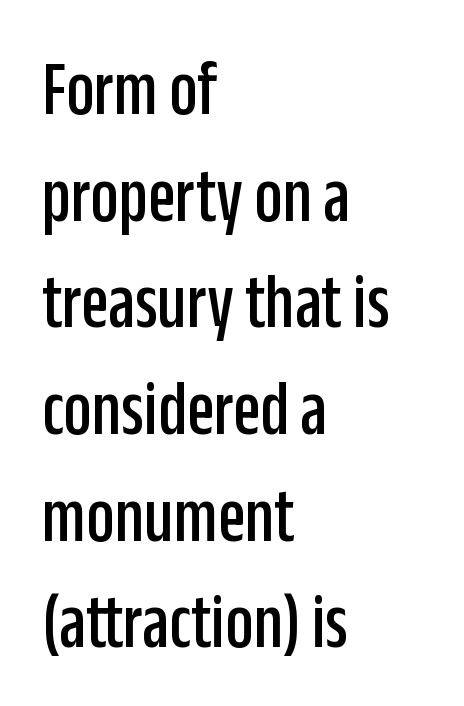
{"serif": "no", "italic": "no", "width": "condensed", "stroke_contrast": "low", "x_height": "large", "monospaced": "no", "underline": "no", "align": "left", "line_spacing": "normal", "line_spacing_ratio": 1.35, "letter_spacing": "normal", "letter_spacing_em": 0.0, "glyph_px": 79}
